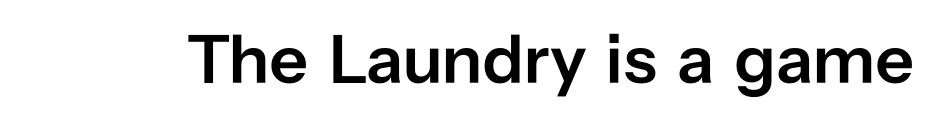
{"serif": "no", "italic": "no", "bold": "semi", "weight": "semibold", "width": "normal", "stroke_contrast": "low", "x_height": "medium", "monospaced": "no", "underline": "no", "letter_spacing": "normal", "letter_spacing_em": 0.0, "glyph_px": 69}
